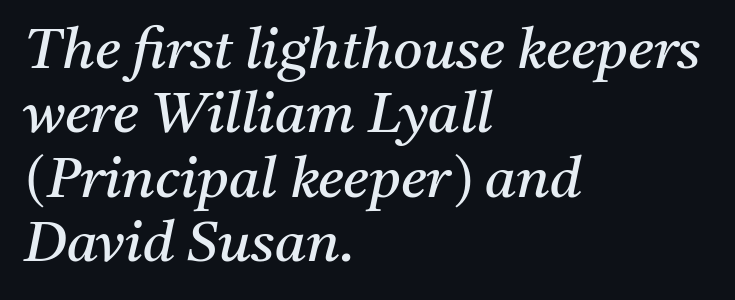
{"serif": "yes", "italic": "yes", "lean": "right", "slant_degrees": 11, "bold": "no", "weight": "regular", "width": "normal", "stroke_contrast": "medium", "x_height": "medium", "monospaced": "no", "underline": "no", "align": "left", "line_spacing": "tight", "line_spacing_ratio": 1.13, "letter_spacing": "normal", "letter_spacing_em": 0.0, "glyph_px": 57}
